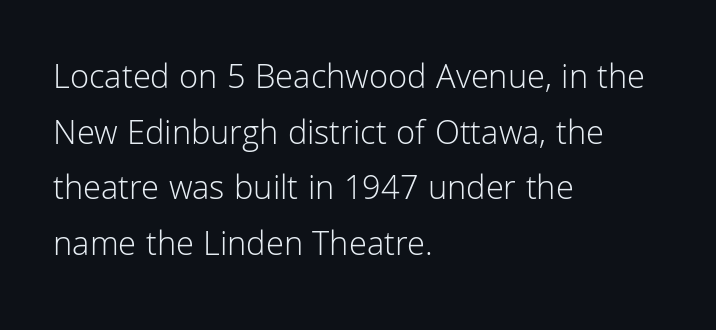
{"serif": "no", "italic": "no", "bold": "no", "weight": "light", "width": "normal", "stroke_contrast": "low", "x_height": "medium", "monospaced": "no", "underline": "no", "align": "left", "line_spacing": "normal", "line_spacing_ratio": 1.59, "letter_spacing": "normal", "letter_spacing_em": 0.0, "glyph_px": 35}
